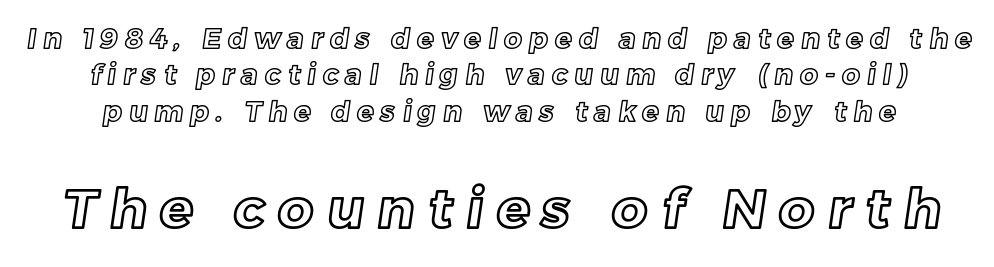
The image shows 55 px text type; set normal line spacing (1.3x), unusually wide letter spacing (+0.25 em), not underlined; the second (bottom) block is 1.96x larger; a medium x-height.
